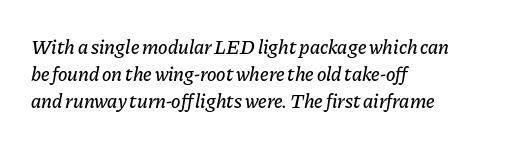
Compared with a centered layout, this one pins lines to the left instead. The horizontal fit of the characters is conventional and even. Check the space under the baseline: it is left empty. Each new line begins a customary step beneath the previous one. These lines were composed using italics.
